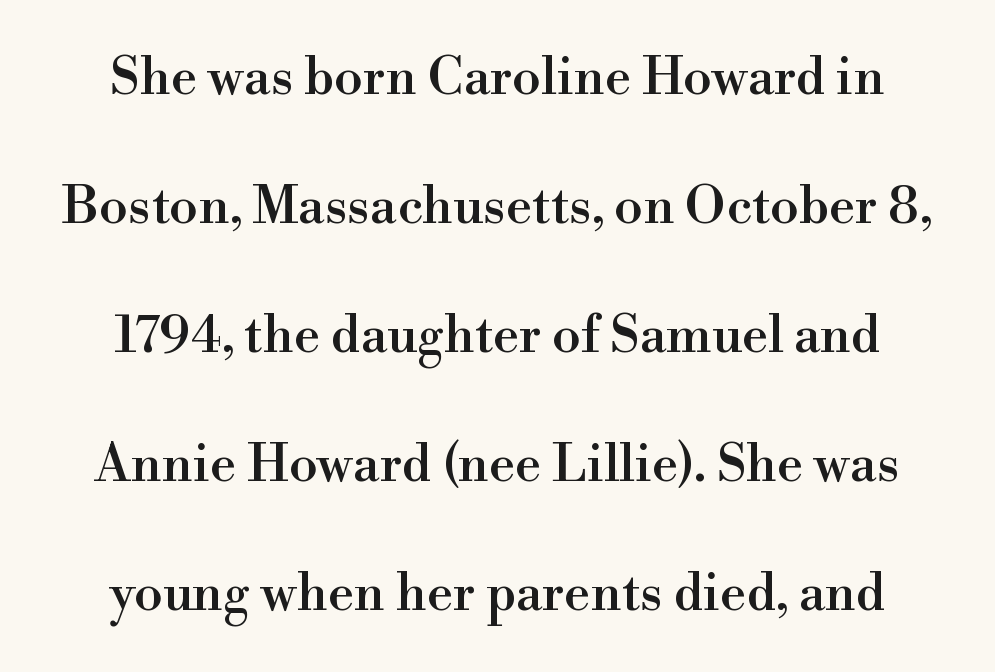
Note the varied advance widths — an 'i' is clearly narrower than an 'm'. The strip under each line holds only bare page. In terms of leading, this rendering errs on the spacious side. You can tell it's not italic because the verticals are truly vertical. Observe the ordinary spacing: letters are neighbours, not strangers. Is this a sans? No — the strokes have serifs.
